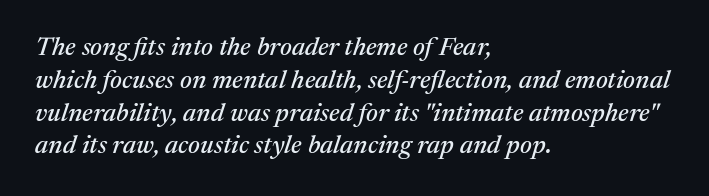
Is the letter spacing exaggerated? No — it looks like the ordinary default. Check under the words: just untouched page. Style check: oblique. The typesetter chose a ragged-right arrangement here. Evenly set lines give the paragraph a standard silhouette.
